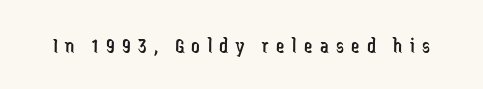
Q: Is the text bold? A: No.
Q: Is the text italic (slanted)? A: No, it is upright.
Q: Is the text underlined? A: No.
Q: Is the spacing between letters normal or unusually wide? A: Unusually wide.
